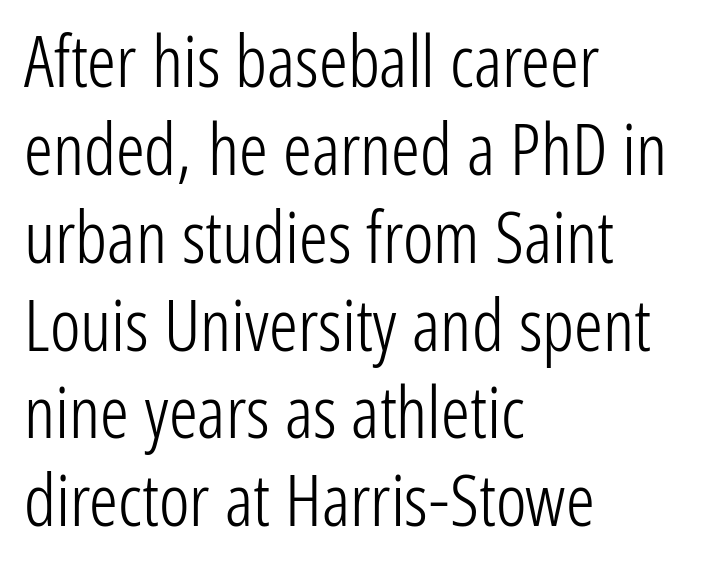
Q: Is the text bold? A: No.
Q: Is the text italic (slanted)? A: No, it is upright.
Q: Is the typeface a serif or a sans-serif typeface? A: Sans-serif.
Q: Is the text underlined? A: No.
Q: How is the paragraph aligned? A: Left-aligned.
Q: Is the spacing between letters normal or unusually wide? A: Normal.
Q: Width (condensed, normal, or wide)? A: Condensed.
Q: Stroke contrast? A: Low.
Q: x-height? A: Medium.
Q: Monospaced? A: No.
